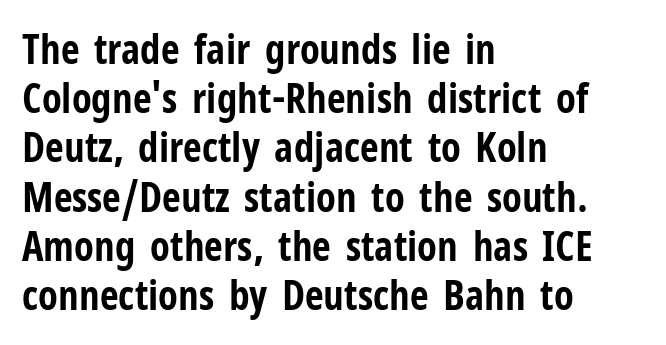
The image shows 41 px bold, condensed sans-serif type, upright; set left-aligned, line spacing 1.2x, normal letter spacing, not underlined; low stroke contrast and a medium x-height.
